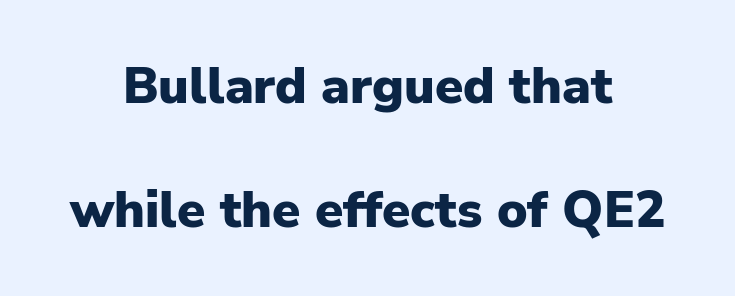
Q: Is the text bold? A: Yes.
Q: Is the text italic (slanted)? A: No, it is upright.
Q: Is the typeface a serif or a sans-serif typeface? A: Sans-serif.
Q: Is the text underlined? A: No.
Q: How is the paragraph aligned? A: Centered.
Q: Is the spacing between letters normal or unusually wide? A: Normal.
Q: Is the spacing between lines tight, normal or loose? A: Loose.
Q: Width (condensed, normal, or wide)? A: Normal.
Q: Stroke contrast? A: Low.
Q: x-height? A: Medium.
Q: Monospaced? A: No.
